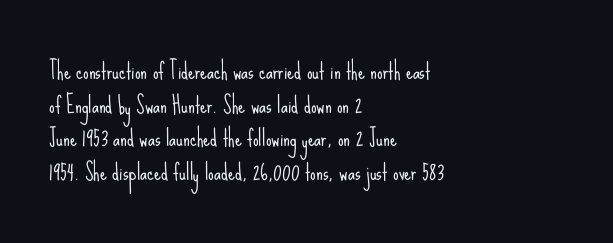
Unbolded letterforms with no extra heft. The letterforms sit shoulder to shoulder at normal distance. Line spacing here is normal. Glance below the letters and you will spot only blank space. Visually the block forms a straight wall on the left and a jagged coastline on the right.
